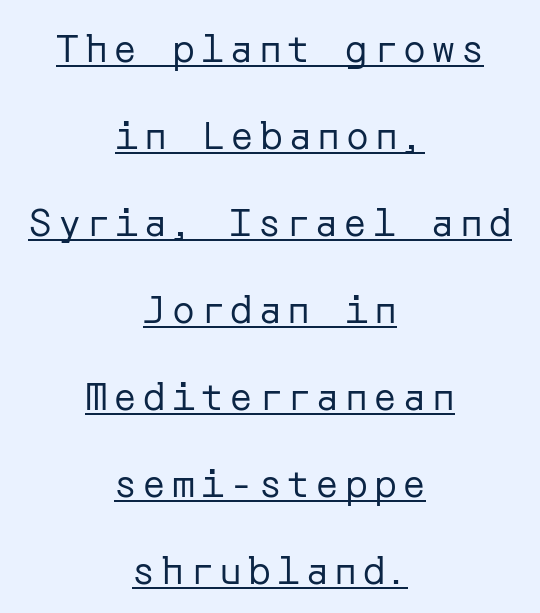
The typesetter has applied underlining to the passage shown. This rendering employs a face without finishing strokes, i.e., a sans-serif. Notice the wide empty band between every row — that's loose leading. Upright lettering throughout. Is the type heavy? It reads as light-to-regular instead.
